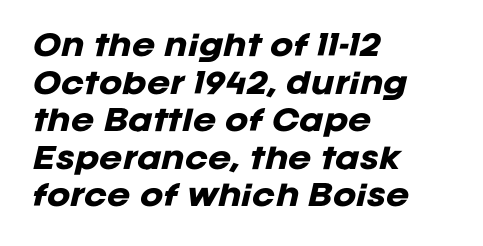
The image shows 28 px heavy type, italic (leaning right); set left-aligned, normal line spacing (1.34x), normal letter spacing, not underlined; low stroke contrast and a large x-height.
